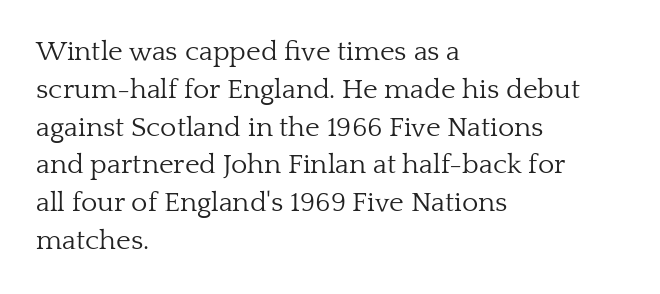
{"serif": "yes", "italic": "no", "bold": "no", "weight": "light", "width": "normal", "stroke_contrast": "low", "x_height": "medium", "monospaced": "no", "underline": "no", "align": "left", "line_spacing": "normal", "line_spacing_ratio": 1.35, "letter_spacing": "normal", "letter_spacing_em": 0.0, "glyph_px": 28}
